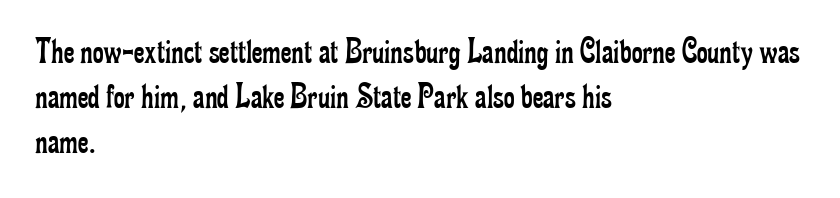
The image shows 37 px regular-weight, condensed serif type, upright; set left-aligned, line spacing 1.21x, normal letter spacing, not underlined; low stroke contrast and a small x-height.
